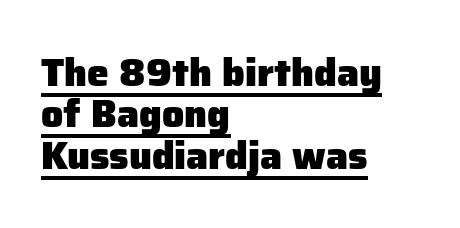
Q: Is the text bold? A: Yes.
Q: Is the text italic (slanted)? A: No, it is upright.
Q: Is the typeface a serif or a sans-serif typeface? A: Sans-serif.
Q: Is the text underlined? A: Yes.
Q: How is the paragraph aligned? A: Left-aligned.
Q: Is the spacing between letters normal or unusually wide? A: Normal.
Q: Is the spacing between lines tight, normal or loose? A: Tight.
Q: Width (condensed, normal, or wide)? A: Normal.
Q: Stroke contrast? A: Low.
Q: x-height? A: Medium.
Q: Monospaced? A: No.
